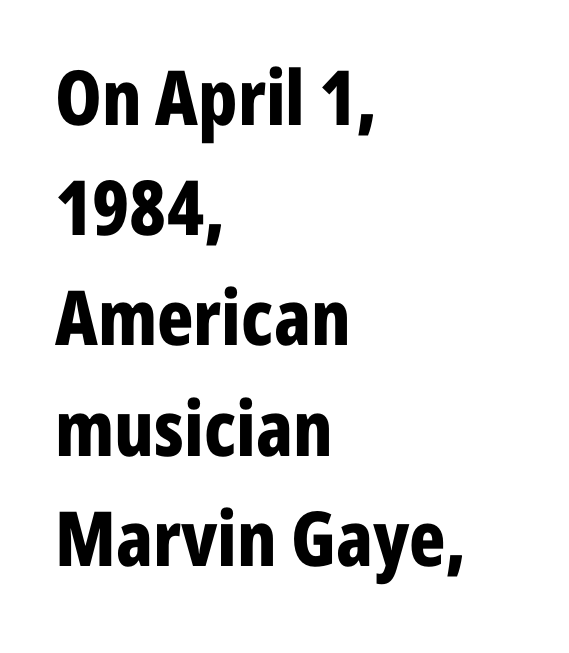
Thick stems and heavy bowls — unmistakably bold. The rendering anchors every line to the left-hand side. Observe the absence of serifs on each vertical stroke in this sample. Tall strokes in this sample are plumb rather than angled. Observe the ordinary spacing: letters are neighbours, not strangers.
